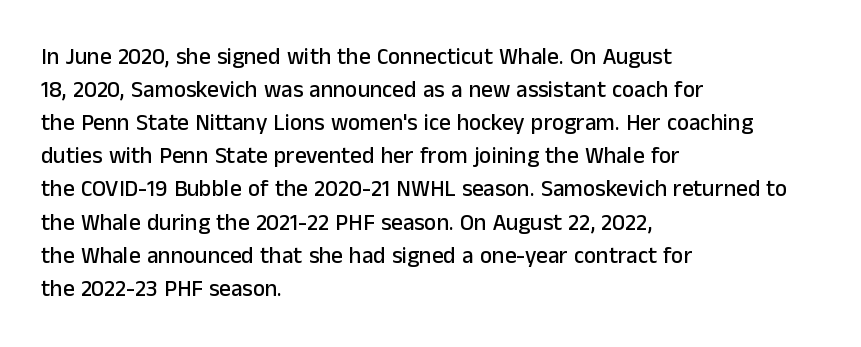
The image shows 23 px text type, upright; set left-aligned, normal line spacing (1.44x), normal letter spacing, not underlined.
